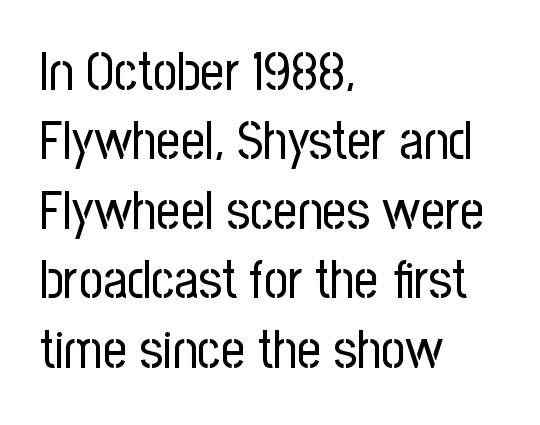
Successive baselines arrive at the customary interval. This sample has the flowing, uneven cadence of proportional lettering. It's the straight-up-and-down kind of type. Descenders are the only things crossing below the line. The weight tops out at a normal text grade.
